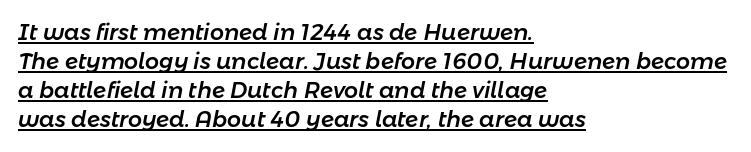
The image shows 22 px text type, italic (leaning right); set left-aligned, normal line spacing (1.32x), normal letter spacing, underlined.
